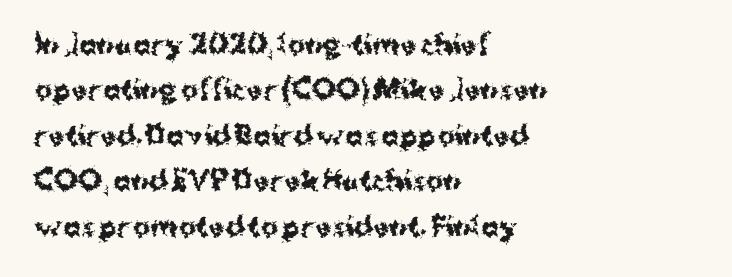
The image shows 26 px bold type, upright; set left-aligned, line spacing 1.75x, normal letter spacing, not underlined.
